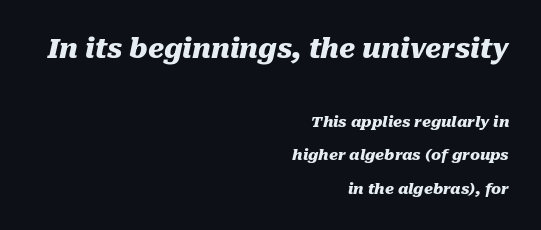
{"italic": "yes", "lean": "right", "slant_degrees": 10, "bold": "yes", "underline": "no", "align": "right", "line_spacing": "loose", "line_spacing_ratio": 2.21, "letter_spacing": "normal", "letter_spacing_em": 0.0, "larger_block": "first", "size_ratio": 1.8, "glyph_px": 27}
